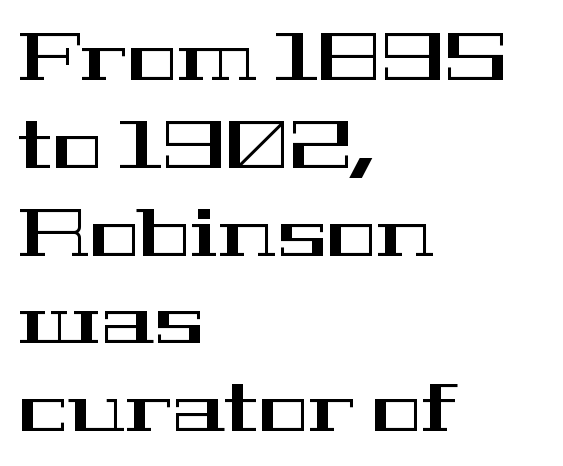
Q: Is the text italic (slanted)? A: No, it is upright.
Q: Is the typeface a serif or a sans-serif typeface? A: Serif.
Q: Is the text underlined? A: No.
Q: How is the paragraph aligned? A: Left-aligned.
Q: Is the spacing between letters normal or unusually wide? A: Normal.
Q: Is the spacing between lines tight, normal or loose? A: Normal.
Q: Width (condensed, normal, or wide)? A: Wide.
Q: Stroke contrast? A: High.
Q: x-height? A: Medium.
Q: Monospaced? A: No.
